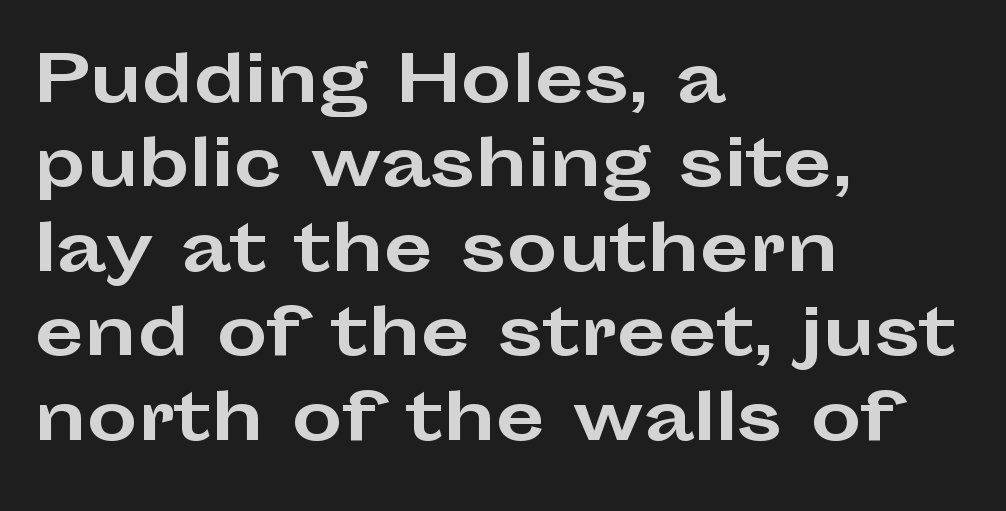
What stands out about the letter spacing? Nothing — it is the standard amount. Type without underlining. The specimen reads as upright at a glance. You could not count columns in this text — the font is proportionally spaced. Leading: standard. Examine the stroke ends and you'll find no serifs.
